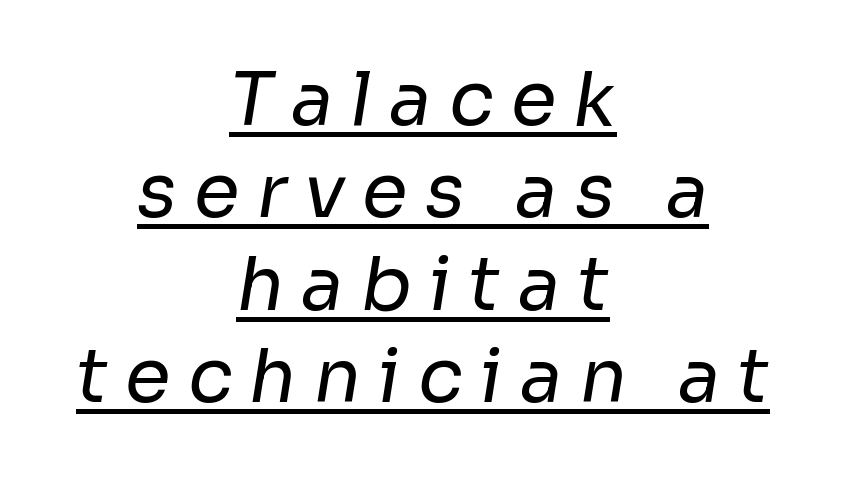
{"serif": "no", "bold": "no", "weight": "regular", "width": "normal", "stroke_contrast": "low", "x_height": "medium", "monospaced": "no", "underline": "yes", "align": "center", "line_spacing": "normal", "line_spacing_ratio": 1.25, "letter_spacing": "wide", "letter_spacing_em": 0.23, "glyph_px": 74}
